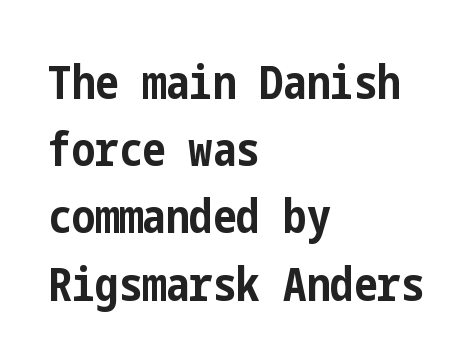
{"serif": "no", "italic": "no", "bold": "yes", "weight": "bold", "width": "condensed", "stroke_contrast": "low", "x_height": "medium", "underline": "no", "align": "left", "line_spacing": "normal", "line_spacing_ratio": 1.43, "letter_spacing": "normal", "letter_spacing_em": 0.0, "glyph_px": 47}
